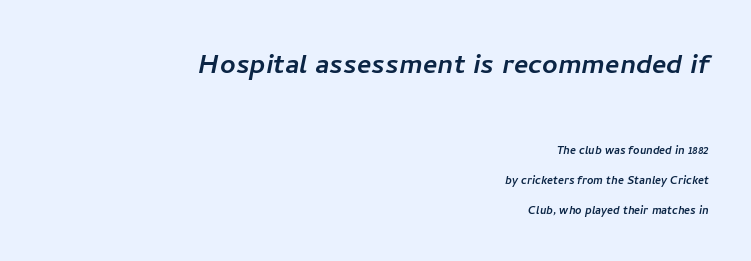
{"serif": "no", "width": "normal", "stroke_contrast": "low", "x_height": "medium", "monospaced": "no", "underline": "no", "align": "right", "line_spacing": "loose", "line_spacing_ratio": 2.12, "letter_spacing": "normal", "letter_spacing_em": 0.0, "larger_block": "first", "size_ratio": 2.43, "glyph_px": 34}
